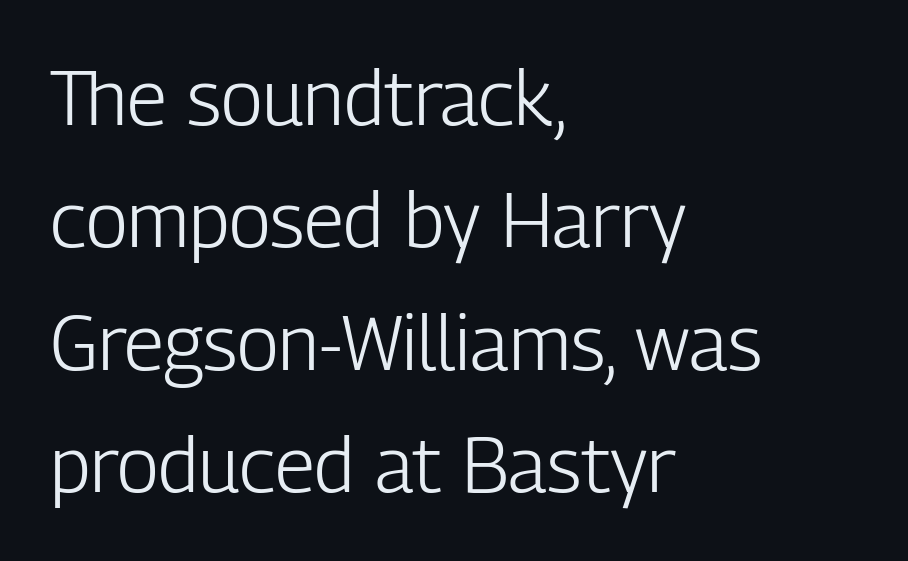
A typesetter would call this zero additional tracking. Is there much room between lines? A standard amount, neither cramped nor airy. The typeface has the unassuming heft of standard copy or less. Each letter keeps its own natural width here, so spacing adapts to shape.
